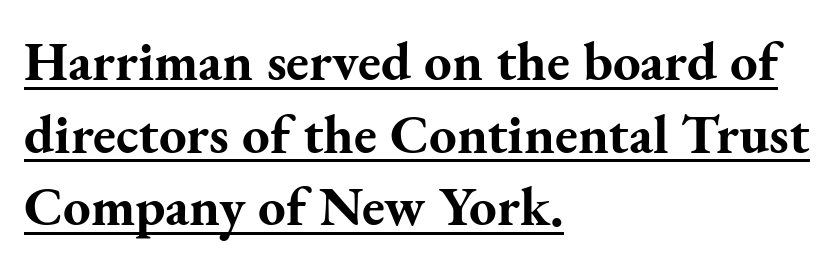
Is there an underline? Yes — a line sits under the letters. The type sits square on the baseline with zero lean. This is heavy type, rendered in bold. Spacing between characters is what you'd get straight out of the box. These lines are set flush left with a ragged right edge. Varying glyph widths throughout — classic text-font behaviour.
